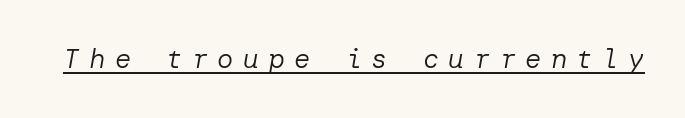
Q: Is the text bold? A: No.
Q: Is the text italic (slanted)? A: Yes, it leans right by about 10 degrees.
Q: Is the text underlined? A: Yes.
Q: Is the spacing between letters normal or unusually wide? A: Unusually wide.
